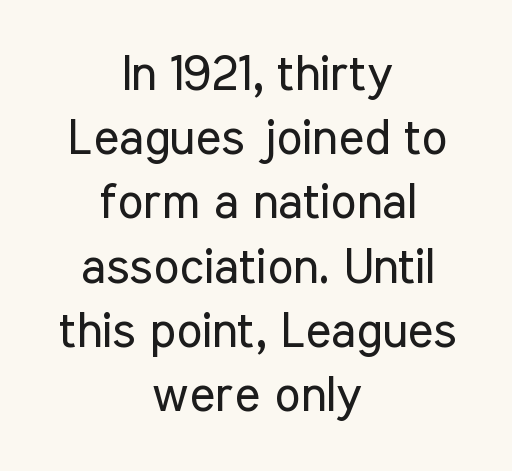
The zone under the glyphs is completely vacant. This is the regular roman posture of the typeface. A typesetter would call this proportional, since set widths differ per character. Where is the straight margin? There isn't one; the lines are centered.
